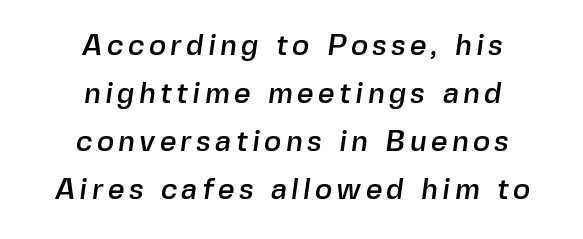
Q: Is the typeface a serif or a sans-serif typeface? A: Sans-serif.
Q: Is the text underlined? A: No.
Q: How is the paragraph aligned? A: Centered.
Q: Is the spacing between lines tight, normal or loose? A: Normal.
Q: Width (condensed, normal, or wide)? A: Normal.
Q: x-height? A: Medium.
Q: Monospaced? A: No.
